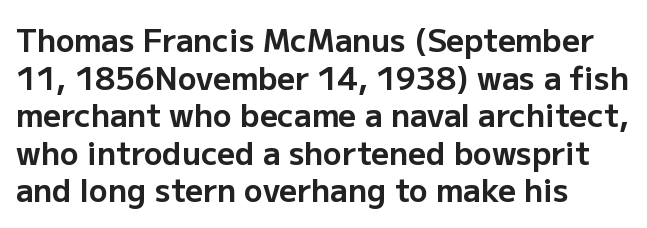
The rendering uses natural spacing where letterforms have individual widths. The lettering stays uniformly vertical, giving the passage a roman look. These lines stack with their left ends in a neat column. Letterform terminals end flat and unadorned throughout the passage. Pretty heavy lettering here — definitely bold. The string is rendered with underlining switched off.
